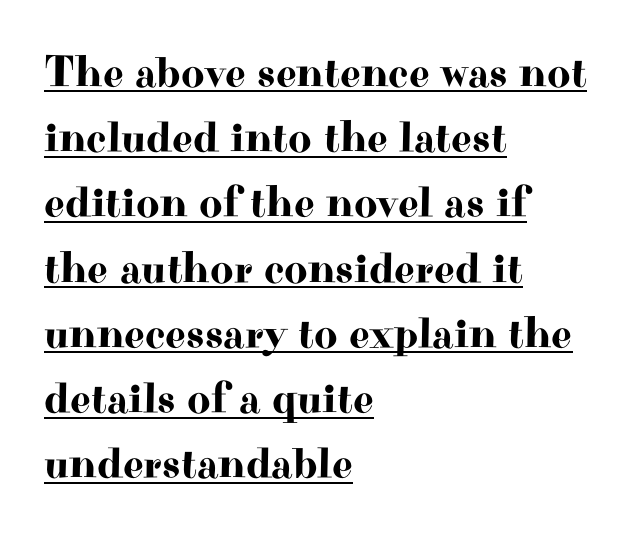
{"serif": "yes", "italic": "no", "width": "wide", "stroke_contrast": "high", "x_height": "small", "monospaced": "no", "underline": "yes", "align": "left", "line_spacing": "normal", "line_spacing_ratio": 1.45, "letter_spacing": "normal", "letter_spacing_em": 0.0, "glyph_px": 45}
